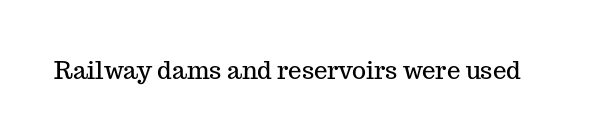
Observe the ordinary spacing: letters are neighbours, not strangers. Underline: absent. Rendered with straight, roman letterforms.
